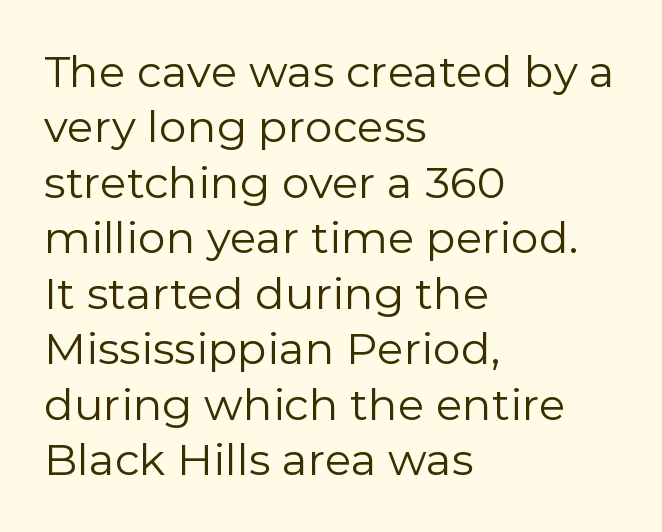
The image shows 44 px regular-weight sans-serif type, upright; set left-aligned, normal line spacing (1.26x), normal letter spacing, not underlined; low stroke contrast and a medium x-height.
